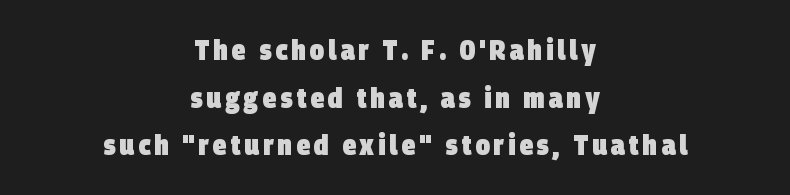
Q: Is the text bold? A: Yes.
Q: Is the typeface a serif or a sans-serif typeface? A: Sans-serif.
Q: Is the text underlined? A: No.
Q: How is the paragraph aligned? A: Centered.
Q: Is the spacing between lines tight, normal or loose? A: Normal.
Q: Width (condensed, normal, or wide)? A: Condensed.
Q: Stroke contrast? A: Low.
Q: x-height? A: Large.
Q: Monospaced? A: No.
